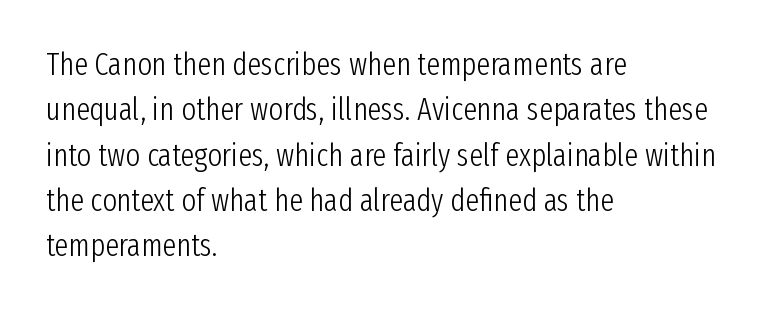
Q: Is the text bold? A: No.
Q: Is the text italic (slanted)? A: No, it is upright.
Q: Is the typeface a serif or a sans-serif typeface? A: Sans-serif.
Q: Is the text underlined? A: No.
Q: How is the paragraph aligned? A: Left-aligned.
Q: Is the spacing between letters normal or unusually wide? A: Normal.
Q: Is the spacing between lines tight, normal or loose? A: Normal.
Q: Width (condensed, normal, or wide)? A: Condensed.
Q: Stroke contrast? A: Low.
Q: x-height? A: Medium.
Q: Monospaced? A: No.
